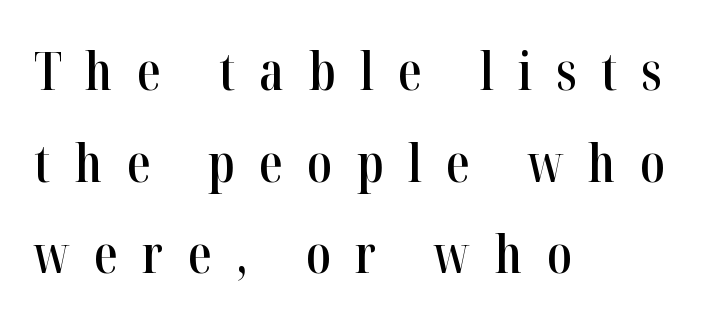
The image shows 52 px semibold, condensed serif type, upright; set left-aligned, line spacing 1.76x, unusually wide letter spacing (+0.47 em), not underlined; high stroke contrast and a medium x-height.
